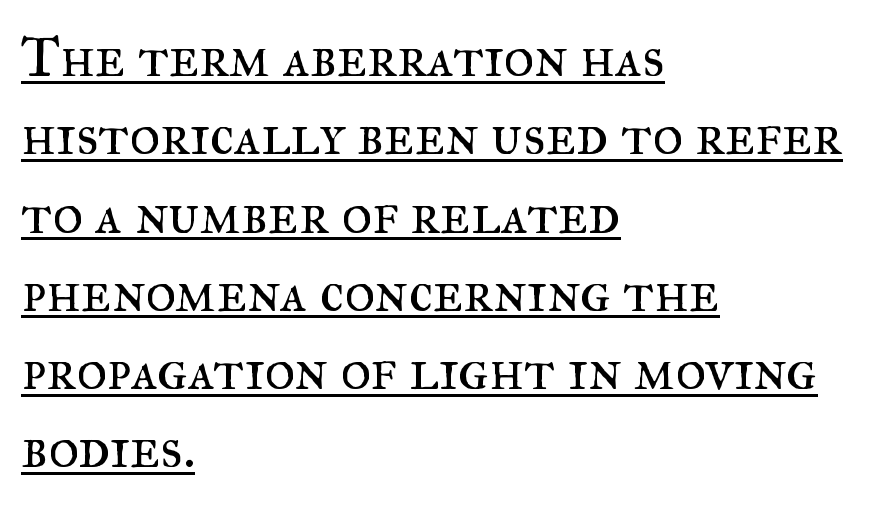
Posture: upright roman. A continuous stroke trails under the words, as in a hyperlink. Caption: standard tracking, unaltered. Think of a printed novel: that variable character pitch is what you see here. Short and long lines alike share a common starting point at left. Baseline-to-baseline distance is the conventional proportion of letter height.
